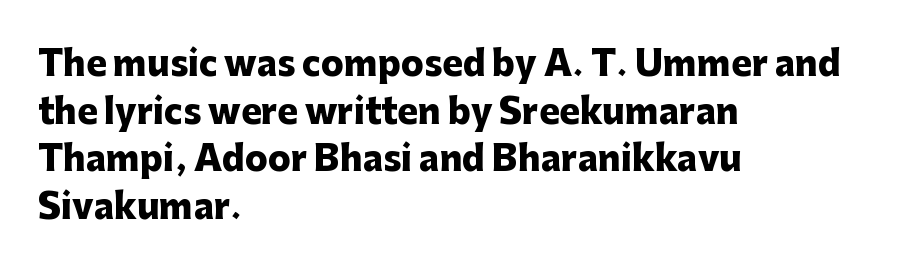
The image shows 34 px heavy sans-serif type, upright; set left-aligned, normal line spacing (1.4x), normal letter spacing, not underlined; low stroke contrast and a medium x-height.
